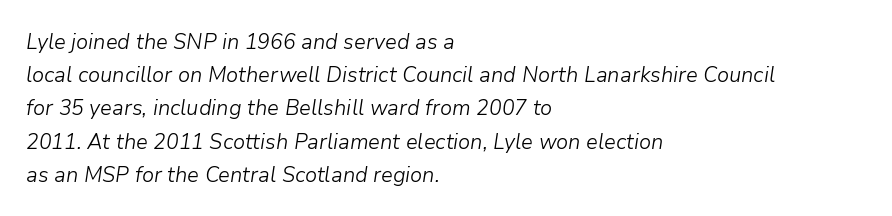
Q: Is the text bold? A: No.
Q: Is the text italic (slanted)? A: Yes, it leans right by about 9 degrees.
Q: Is the text underlined? A: No.
Q: How is the paragraph aligned? A: Left-aligned.
Q: Is the spacing between letters normal or unusually wide? A: Normal.
Q: Is the spacing between lines tight, normal or loose? A: Normal.
